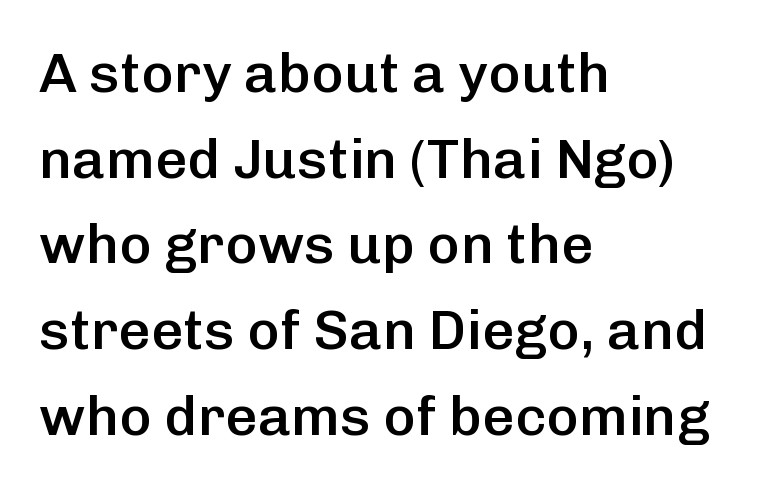
{"serif": "no", "italic": "no", "bold": "semi", "weight": "semibold", "width": "normal", "stroke_contrast": "low", "x_height": "medium", "monospaced": "no", "underline": "no", "align": "left", "line_spacing": "normal", "line_spacing_ratio": 1.53, "letter_spacing": "normal", "letter_spacing_em": 0.0, "glyph_px": 56}
